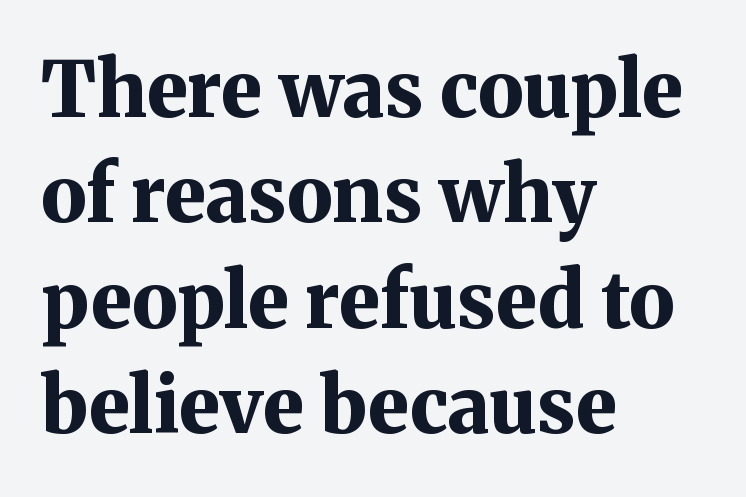
Q: Is the text bold? A: Yes.
Q: Is the text italic (slanted)? A: No, it is upright.
Q: Is the typeface a serif or a sans-serif typeface? A: Serif.
Q: Is the text underlined? A: No.
Q: How is the paragraph aligned? A: Left-aligned.
Q: Is the spacing between letters normal or unusually wide? A: Normal.
Q: Is the spacing between lines tight, normal or loose? A: Normal.
Q: Width (condensed, normal, or wide)? A: Normal.
Q: Stroke contrast? A: Medium.
Q: x-height? A: Medium.
Q: Monospaced? A: No.
